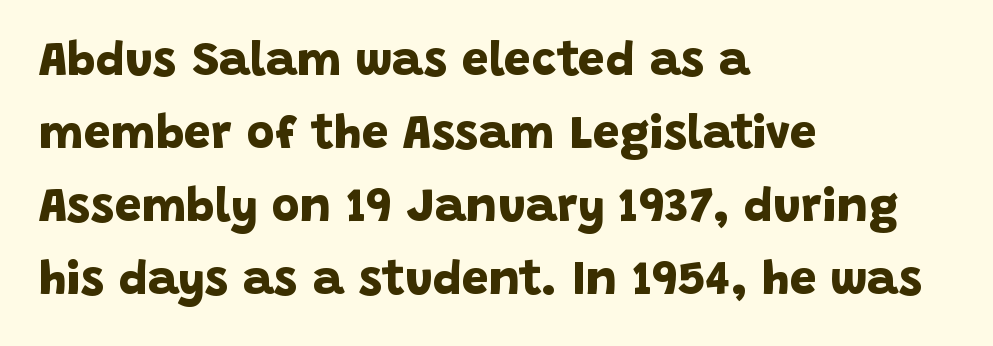
The image shows 48 px bold sans-serif type; set left-aligned, normal line spacing (1.52x), normal letter spacing, not underlined; low stroke contrast and a large x-height.
